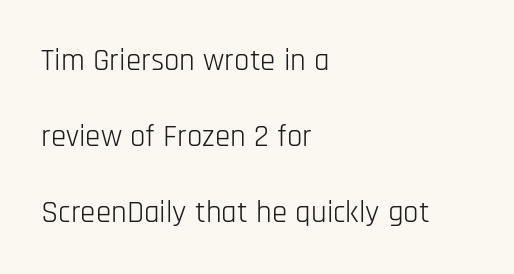
{"serif": "no", "italic": "no", "bold": "no", "weight": "light", "width": "condensed", "stroke_contrast": "low", "x_height": "large", "monospaced": "no", "underline": "no", "align": "left", "line_spacing": "loose", "line_spacing_ratio": 2.45, "letter_spacing": "normal", "letter_spacing_em": 0.0, "glyph_px": 31}
